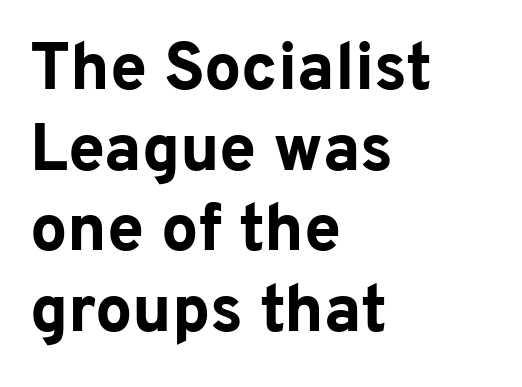
The image shows 66 px bold sans-serif type, upright; set left-aligned, line spacing 1.22x, normal letter spacing, not underlined; low stroke contrast and a medium x-height.
